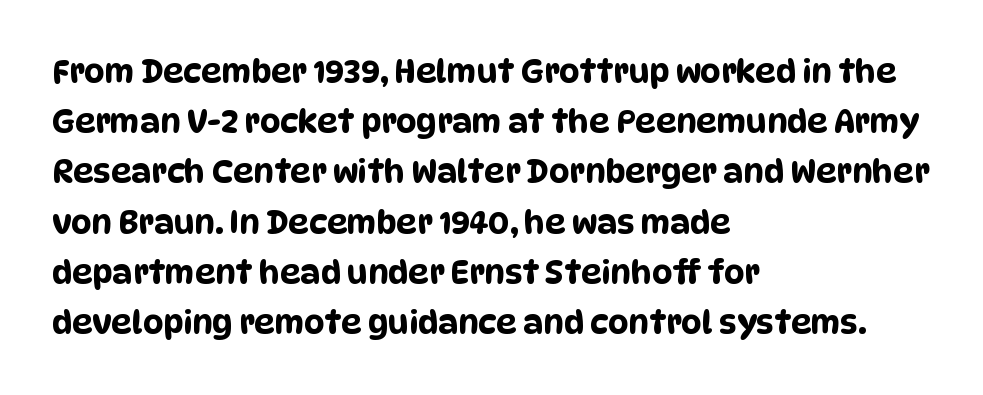
Q: Is the typeface a serif or a sans-serif typeface? A: Sans-serif.
Q: Is the text underlined? A: No.
Q: How is the paragraph aligned? A: Left-aligned.
Q: Is the spacing between letters normal or unusually wide? A: Normal.
Q: Is the spacing between lines tight, normal or loose? A: Normal.
Q: Width (condensed, normal, or wide)? A: Condensed.
Q: Stroke contrast? A: Low.
Q: x-height? A: Large.
Q: Monospaced? A: No.
